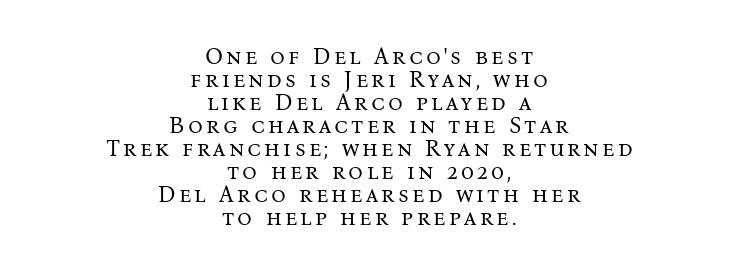
The image shows 23 px text type, upright; set centered, tight line spacing (1.0x), not underlined.
